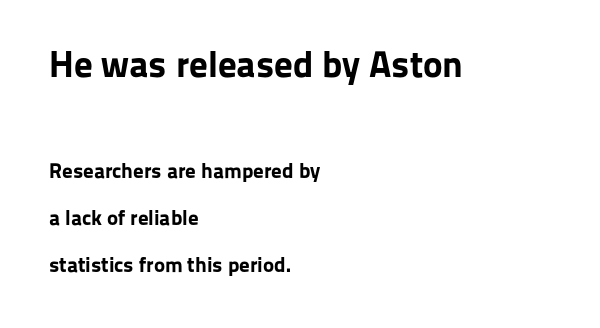
{"serif": "no", "italic": "no", "bold": "yes", "weight": "bold", "width": "normal", "stroke_contrast": "low", "x_height": "medium", "monospaced": "no", "underline": "no", "align": "left", "line_spacing": "loose", "line_spacing_ratio": 2.25, "letter_spacing": "normal", "letter_spacing_em": 0.0, "larger_block": "first", "size_ratio": 1.76, "glyph_px": 37}
